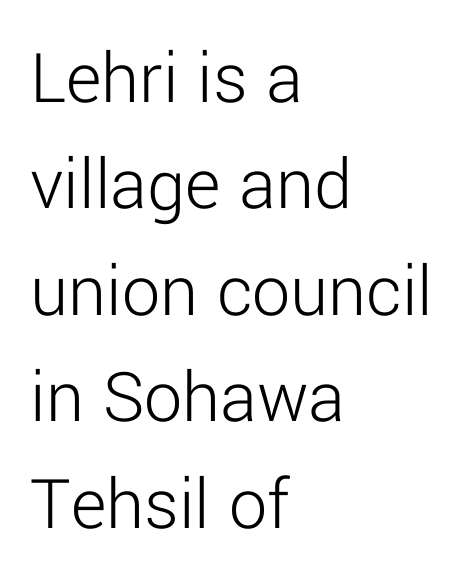
{"serif": "no", "italic": "no", "bold": "no", "weight": "light", "width": "normal", "stroke_contrast": "low", "x_height": "medium", "monospaced": "no", "underline": "no", "align": "left", "line_spacing": "normal", "line_spacing_ratio": 1.4, "letter_spacing": "normal", "letter_spacing_em": 0.0, "glyph_px": 76}
